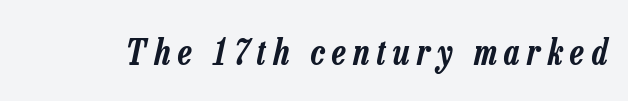
{"italic": "yes", "lean": "right", "slant_degrees": 13, "width": "condensed", "stroke_contrast": "low", "x_height": "medium", "monospaced": "no", "underline": "no", "letter_spacing": "wide", "letter_spacing_em": 0.21, "glyph_px": 35}
